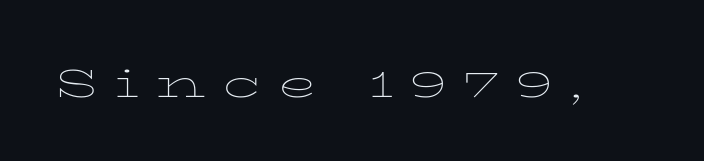
{"italic": "no", "bold": "no", "weight": "thin", "width": "wide", "stroke_contrast": "low", "x_height": "medium", "monospaced": "no", "underline": "no", "letter_spacing": "wide", "letter_spacing_em": 0.33, "glyph_px": 51}
